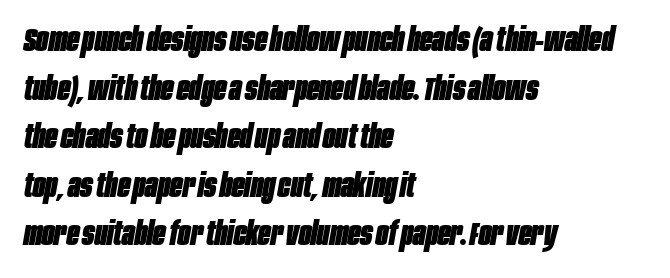
{"italic": "yes", "lean": "right", "slant_degrees": 10, "bold": "yes", "weight": "heavy", "width": "condensed", "stroke_contrast": "low", "x_height": "large", "monospaced": "no", "underline": "no", "align": "left", "line_spacing": "normal", "line_spacing_ratio": 1.47, "letter_spacing": "normal", "letter_spacing_em": 0.0, "glyph_px": 33}
